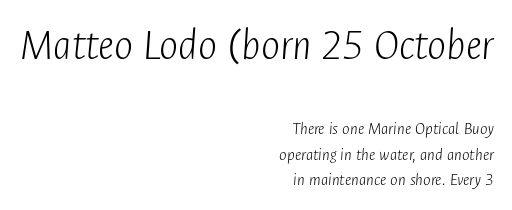
The image shows 45 px light, condensed type, italic (leaning right); set right-aligned, normal line spacing (1.41x), normal letter spacing, not underlined; the first (top) block is 2.5x larger; low stroke contrast and a medium x-height.
